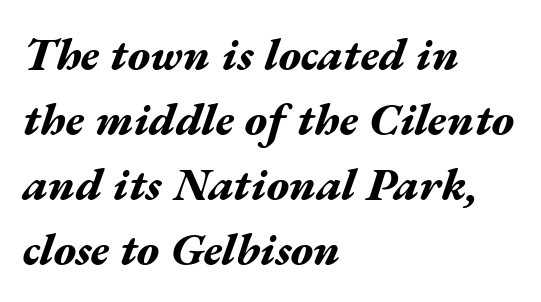
{"italic": "yes", "lean": "right", "slant_degrees": 17, "bold": "yes", "weight": "bold", "width": "wide", "stroke_contrast": "medium", "x_height": "medium", "monospaced": "no", "underline": "no", "align": "left", "line_spacing": "normal", "line_spacing_ratio": 1.41, "letter_spacing": "normal", "letter_spacing_em": 0.0, "glyph_px": 46}
